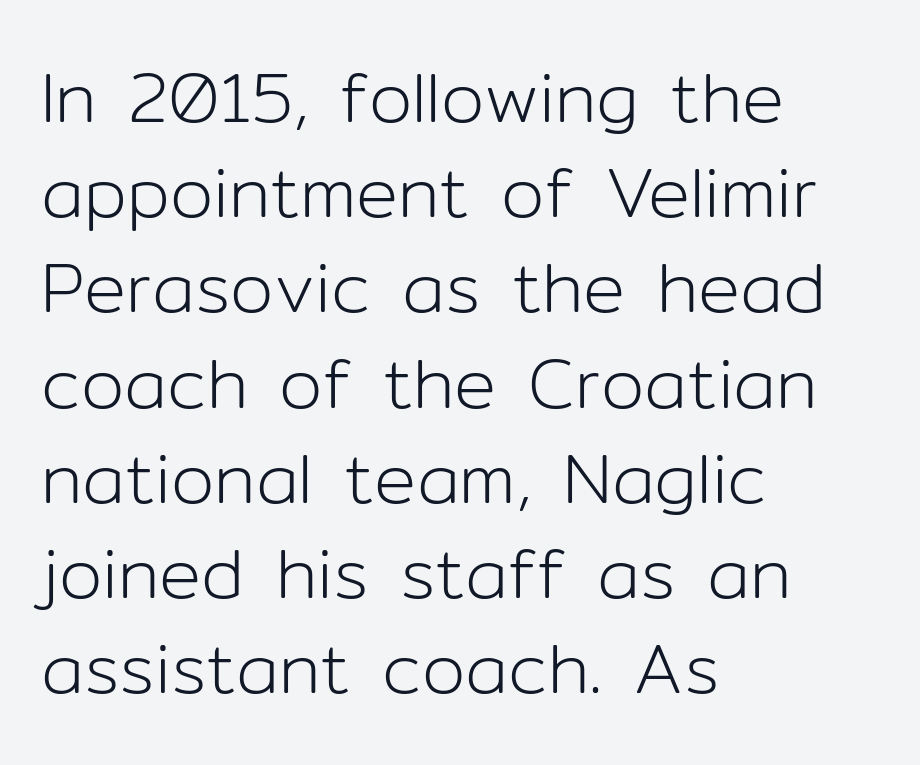
The lettering stays uniformly vertical, giving the passage a roman look. Caption: face not bold, strokes unweighted. Check where the strokes stop: nothing finishes them off — pure sans. This sample is left-justified, so line endings fall wherever the words run out. Think of a printed novel: that variable character pitch is what you see here.
